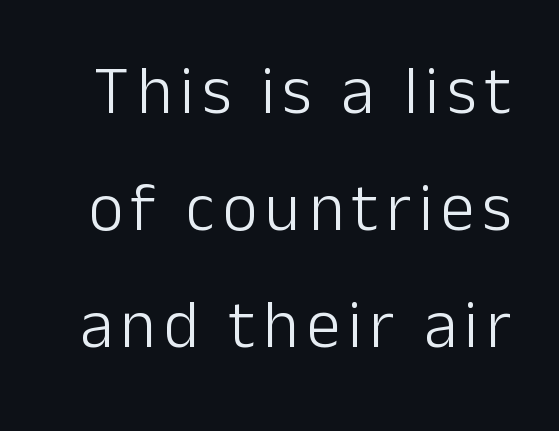
{"serif": "no", "italic": "no", "bold": "no", "weight": "light", "width": "normal", "stroke_contrast": "low", "x_height": "medium", "monospaced": "no", "underline": "no", "line_spacing_ratio": 1.75, "glyph_px": 67}
